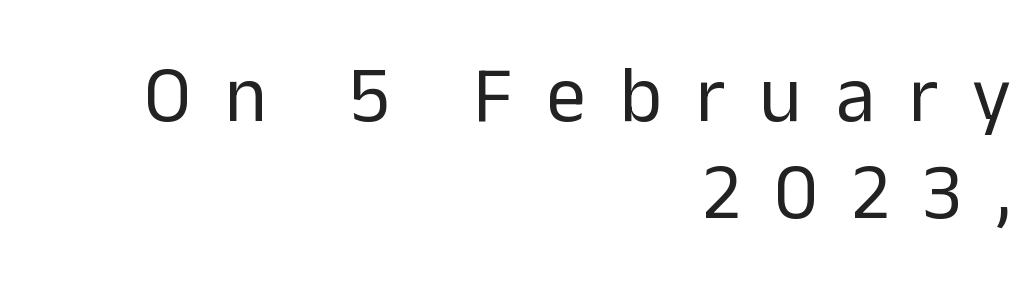
{"serif": "no", "italic": "no", "bold": "no", "weight": "regular", "width": "normal", "stroke_contrast": "low", "x_height": "medium", "monospaced": "no", "underline": "no", "align": "right", "line_spacing_ratio": 1.23, "letter_spacing": "wide", "letter_spacing_em": 0.43, "glyph_px": 79}
